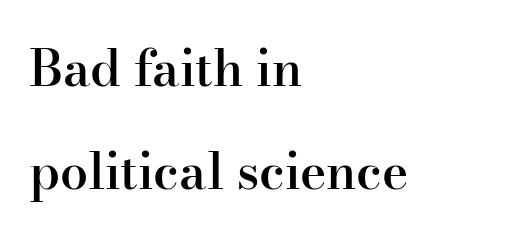
The rendering anchors every line to the left-hand side. Loosely led — the rows are spread out. This sample has the flowing, uneven cadence of proportional lettering. Caption: semibold face, moderately heavy strokes.
